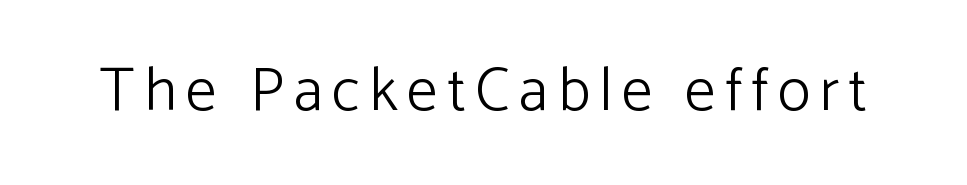
{"serif": "no", "italic": "no", "bold": "no", "weight": "light", "width": "normal", "stroke_contrast": "low", "x_height": "medium", "monospaced": "no", "underline": "no", "glyph_px": 62}
